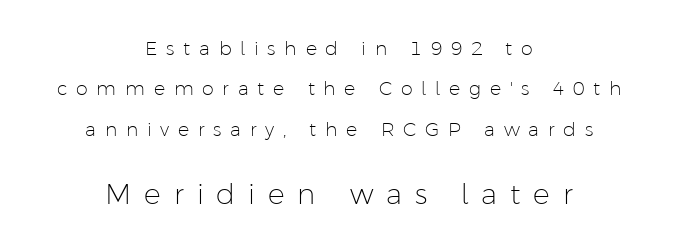
The passage shown is not underscored anywhere. Posture: straight, roman, zero tilt. The rendering enlarges the type as you move from the upper chunk to the lower. Serifs: no, the terminals of the letterforms are clean.
